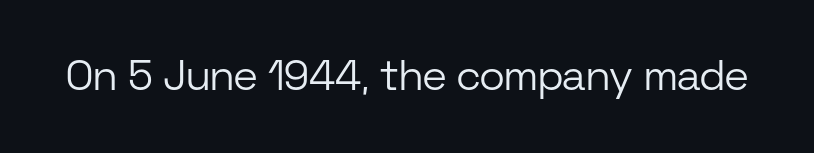
The lettering holds an erect, upright posture throughout. Summary of weight: not heavy and not bold. What stands out about the letter spacing? Nothing — it is the standard amount. The space beneath each line is pristine and unruled.
